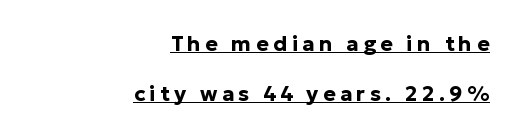
Loose tracking; the words dissolve into strings of separated letters. Nope, not italic — everything's standing straight. The rendering uses the underline text-decoration. Its strokes are broad and dark, the hallmark of bold type. All the whitespace from short lines collects on the left. Leading: increased.
